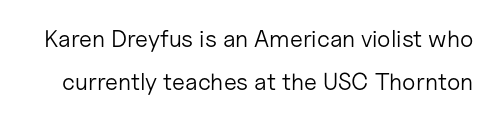
No extra tracking has been applied to these lines. The space beneath each line is pristine and unruled. Each stroke keeps to a modest, everyday thickness or less. Every stem runs plumb, perpendicular to the baseline.
